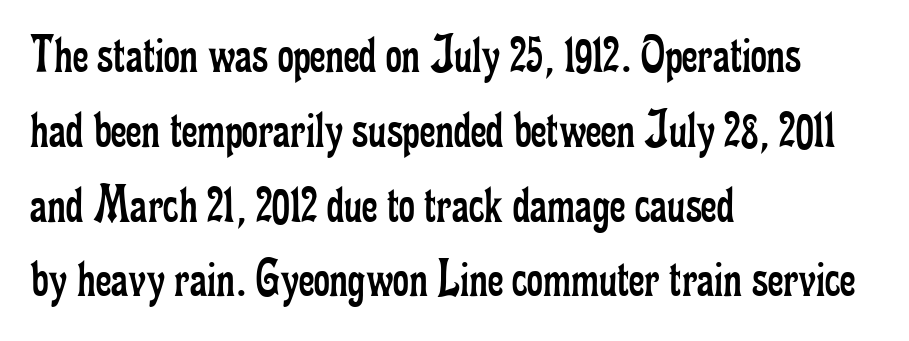
{"serif": "yes", "italic": "no", "bold": "no", "weight": "regular", "width": "condensed", "stroke_contrast": "low", "x_height": "small", "monospaced": "no", "underline": "no", "align": "left", "line_spacing": "normal", "line_spacing_ratio": 1.36, "letter_spacing": "normal", "letter_spacing_em": 0.0, "glyph_px": 55}
